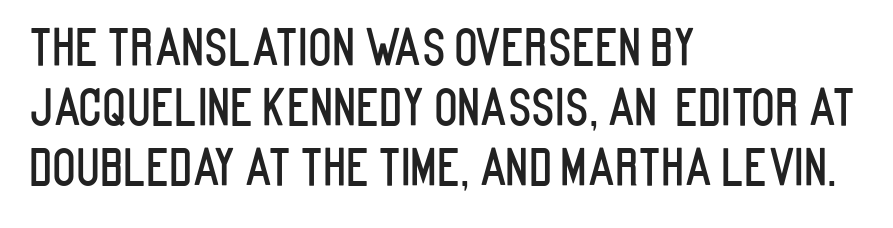
The image shows 49 px condensed sans-serif type, upright; set left-aligned, line spacing 1.22x, normal letter spacing, not underlined; low stroke contrast and a large x-height.
